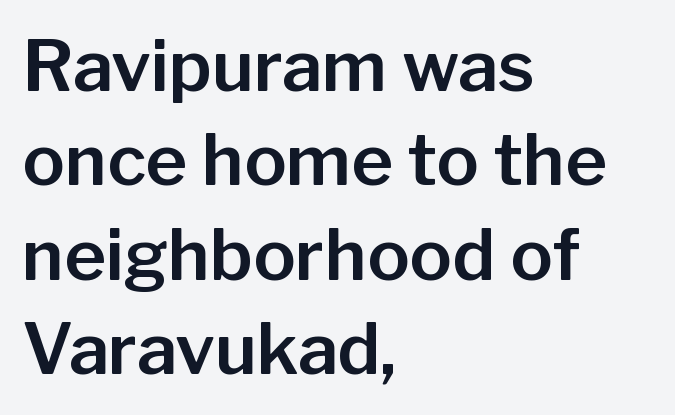
Q: Is the text italic (slanted)? A: No, it is upright.
Q: Is the typeface a serif or a sans-serif typeface? A: Sans-serif.
Q: Is the text underlined? A: No.
Q: How is the paragraph aligned? A: Left-aligned.
Q: Is the spacing between letters normal or unusually wide? A: Normal.
Q: Is the spacing between lines tight, normal or loose? A: Normal.
Q: Width (condensed, normal, or wide)? A: Normal.
Q: Stroke contrast? A: Low.
Q: x-height? A: Medium.
Q: Monospaced? A: No.
